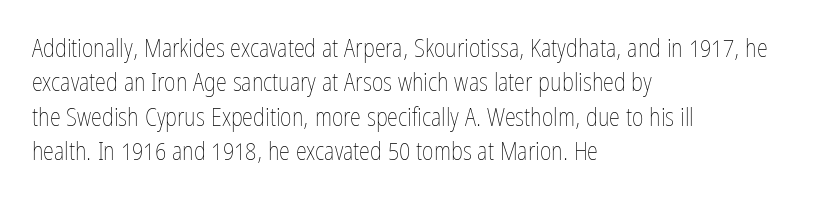
{"italic": "no", "bold": "no", "underline": "no", "align": "left", "line_spacing": "normal", "line_spacing_ratio": 1.38, "letter_spacing": "normal", "letter_spacing_em": 0.0, "glyph_px": 25}
